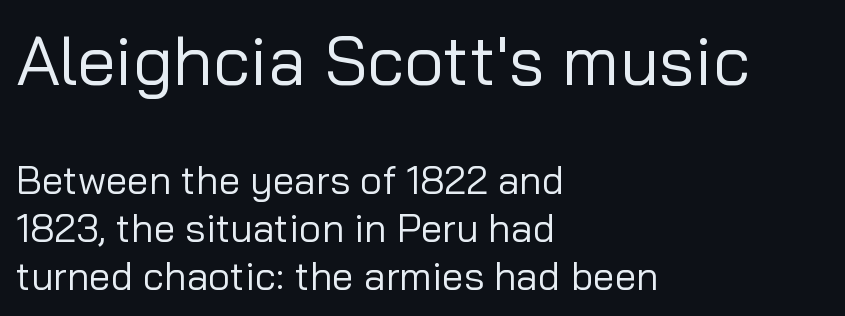
The image shows 69 px regular-weight sans-serif type, upright; set left-aligned, line spacing 1.22x, normal letter spacing, not underlined; the first (top) block is 1.77x larger; low stroke contrast and a medium x-height.
